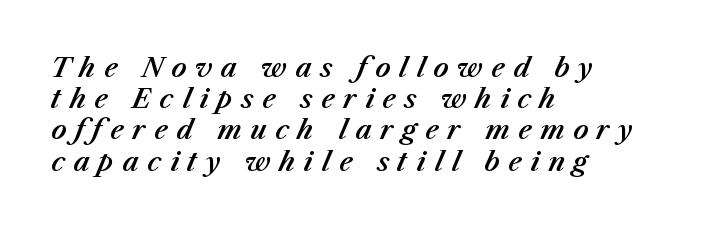
Q: Is the text italic (slanted)? A: Yes, it leans right by about 23 degrees.
Q: Is the text underlined? A: No.
Q: How is the paragraph aligned? A: Left-aligned.
Q: Is the spacing between letters normal or unusually wide? A: Unusually wide.
